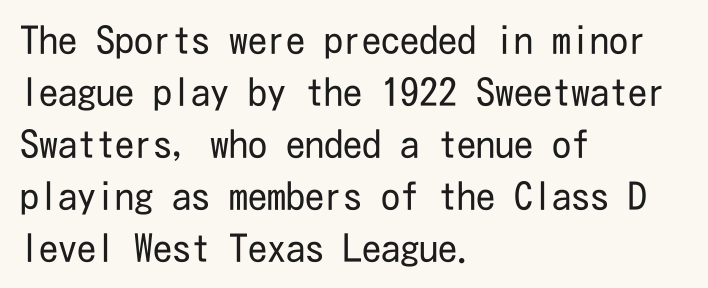
Notice how the stems are strictly vertical — no italics here. If you drew a ruler down the left edge, every line would touch it. You can tell from the bare stems that sans-serif type was used. Bare-footed words on every line. The horizontal fit of the characters is conventional and even.
